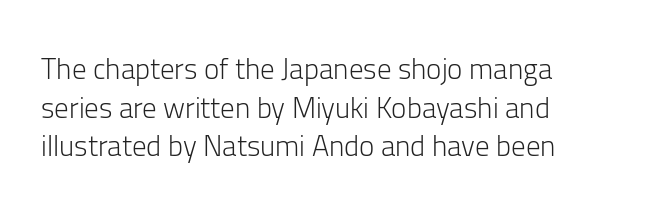
The image shows 29 px light sans-serif type, upright; set left-aligned, normal line spacing (1.33x), normal letter spacing, not underlined; low stroke contrast and a medium x-height.
